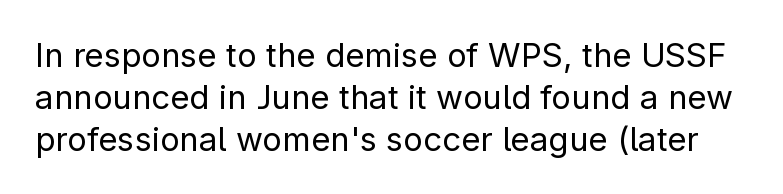
{"serif": "no", "italic": "no", "bold": "no", "weight": "regular", "width": "normal", "stroke_contrast": "low", "x_height": "medium", "monospaced": "no", "underline": "no", "line_spacing": "normal", "line_spacing_ratio": 1.27, "letter_spacing": "normal", "letter_spacing_em": 0.0, "glyph_px": 33}
